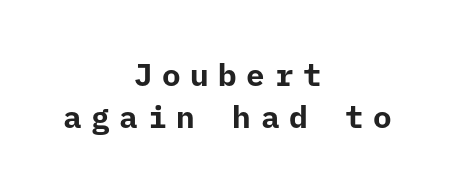
Q: Is the text bold? A: Yes.
Q: Is the text italic (slanted)? A: No, it is upright.
Q: Is the typeface a serif or a sans-serif typeface? A: Sans-serif.
Q: Is the text underlined? A: No.
Q: How is the paragraph aligned? A: Centered.
Q: Is the spacing between letters normal or unusually wide? A: Unusually wide.
Q: Is the spacing between lines tight, normal or loose? A: Normal.
Q: Width (condensed, normal, or wide)? A: Normal.
Q: Stroke contrast? A: Low.
Q: x-height? A: Medium.
Q: Monospaced? A: Yes.
